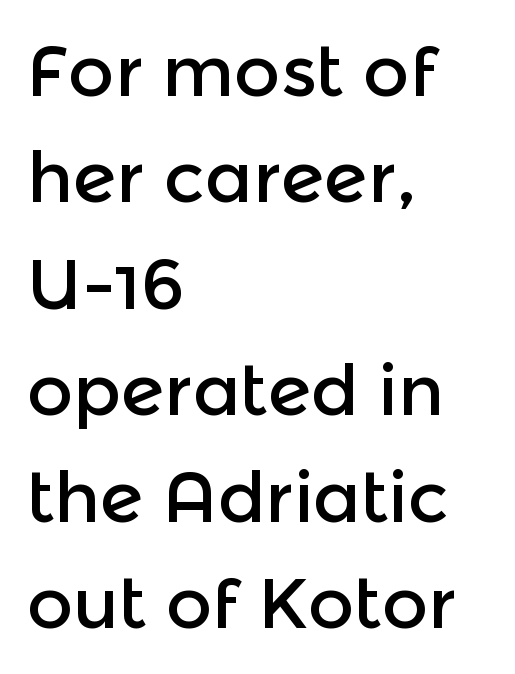
The image shows 71 px sans-serif type, upright; set left-aligned, normal line spacing (1.5x), normal letter spacing, not underlined; a medium x-height.
